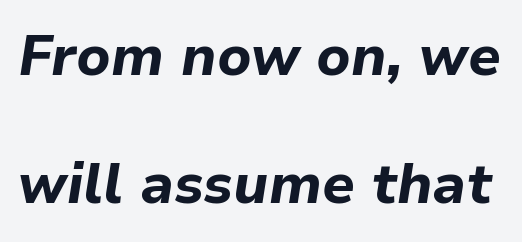
The image shows 56 px bold type, italic (leaning right); set loose line spacing (2.29x), normal letter spacing, not underlined; low stroke contrast and a medium x-height.
